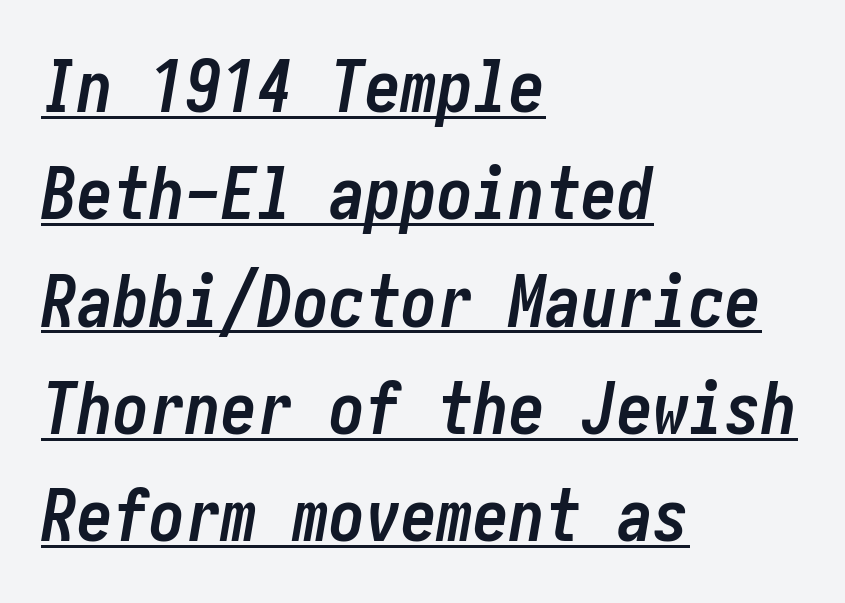
The image shows 72 px semibold, condensed type, italic (leaning right); set left-aligned, normal line spacing (1.49x), normal letter spacing, underlined; low stroke contrast and a medium x-height.
